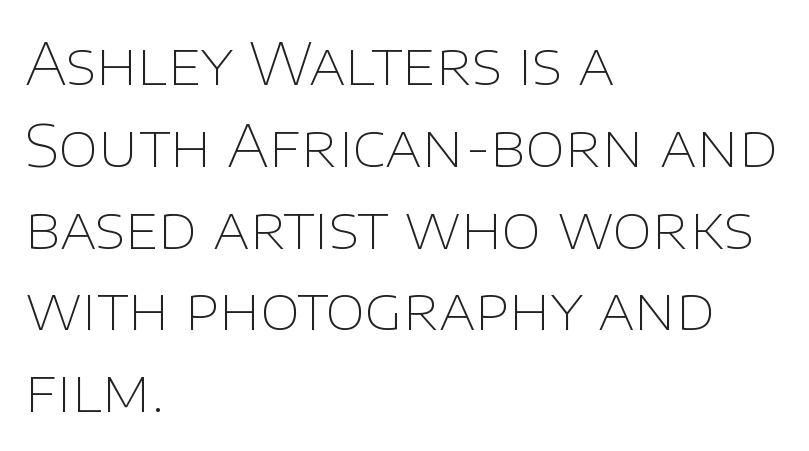
Vertically, the passage feels balanced, rows spaced as you'd expect. Short note: letters normally spaced. Does the copy run flush right? No — it runs flush left. This sample uses an upright cut, with every glyph sitting square on the baseline.
